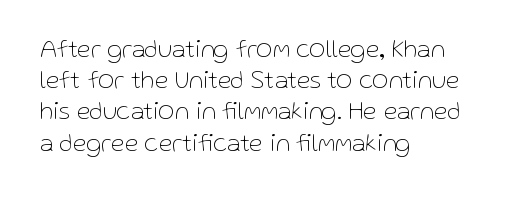
The image shows 25 px text type, upright; set left-aligned, normal line spacing (1.25x), normal letter spacing, not underlined.
